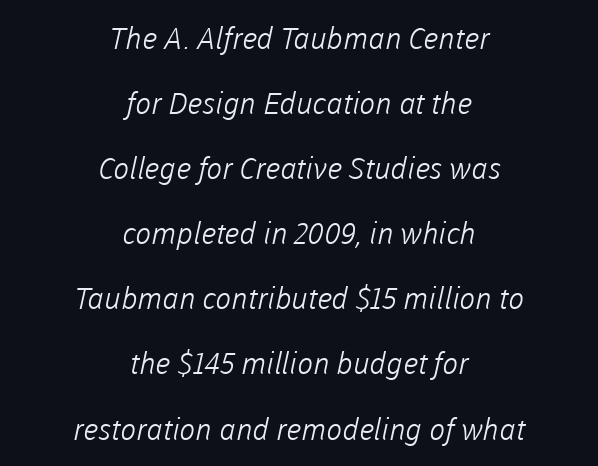
{"serif": "no", "bold": "no", "weight": "light", "width": "normal", "stroke_contrast": "low", "x_height": "medium", "monospaced": "no", "underline": "no", "align": "center", "line_spacing": "loose", "line_spacing_ratio": 2.17, "letter_spacing": "normal", "letter_spacing_em": 0.0, "glyph_px": 30}
